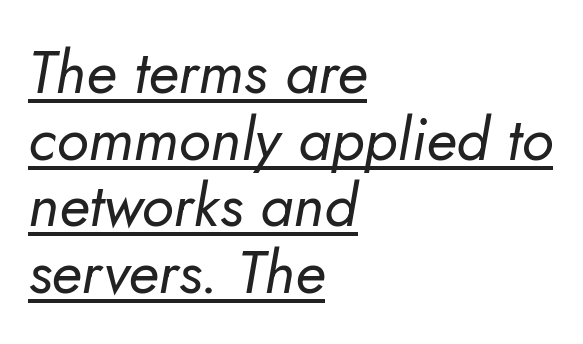
The image shows 60 px regular-weight type, italic (leaning right); set left-aligned, tight line spacing (1.11x), normal letter spacing, underlined; low stroke contrast and a small x-height.
